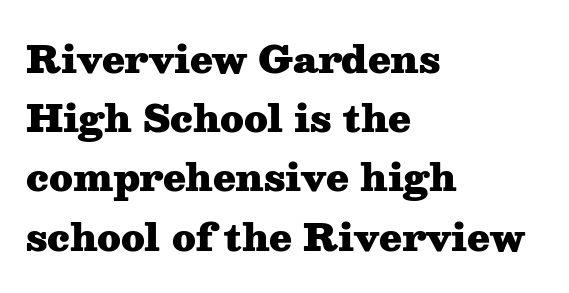
The image shows 37 px heavy, wide serif type, upright; set left-aligned, normal line spacing (1.6x), normal letter spacing, not underlined; medium stroke contrast and a medium x-height.
